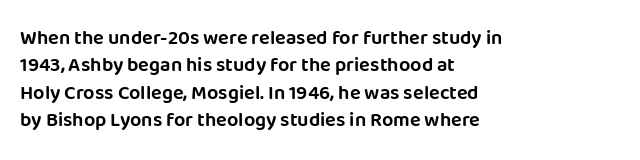
{"italic": "no", "underline": "no", "align": "left", "line_spacing": "normal", "line_spacing_ratio": 1.37, "letter_spacing": "normal", "letter_spacing_em": 0.0, "glyph_px": 20}
